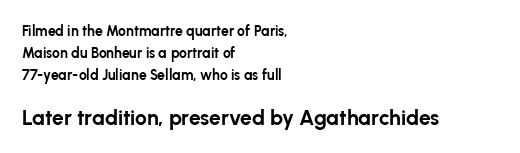
Type without underlining. Normally led — the rows are evenly, conventionally spaced. The compositor pushed each line to the left boundary. Caption: bold face, heavy strokes.
